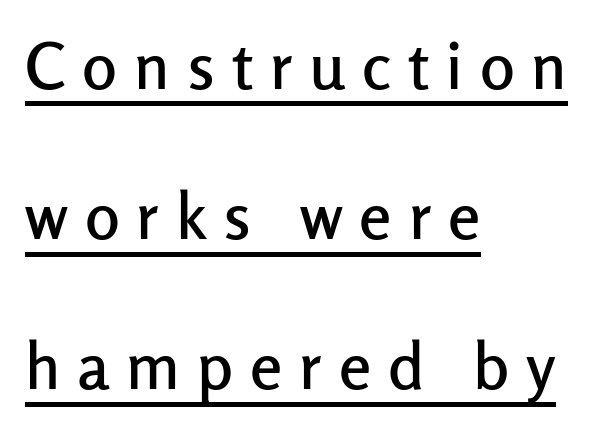
The image shows 65 px sans-serif type, upright; set left-aligned, loose line spacing (2.31x), unusually wide letter spacing (+0.26 em), underlined; low stroke contrast and a medium x-height.
